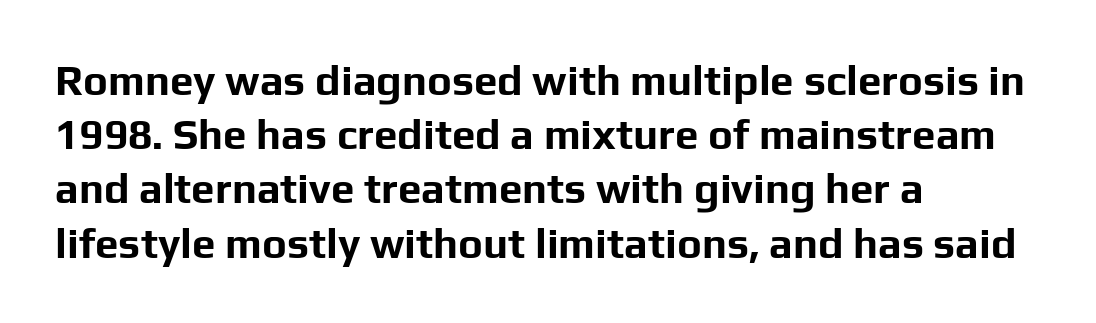
{"serif": "no", "italic": "no", "bold": "yes", "weight": "bold", "width": "normal", "stroke_contrast": "low", "x_height": "medium", "monospaced": "no", "underline": "no", "align": "left", "line_spacing": "normal", "line_spacing_ratio": 1.29, "letter_spacing": "normal", "letter_spacing_em": 0.0, "glyph_px": 42}
